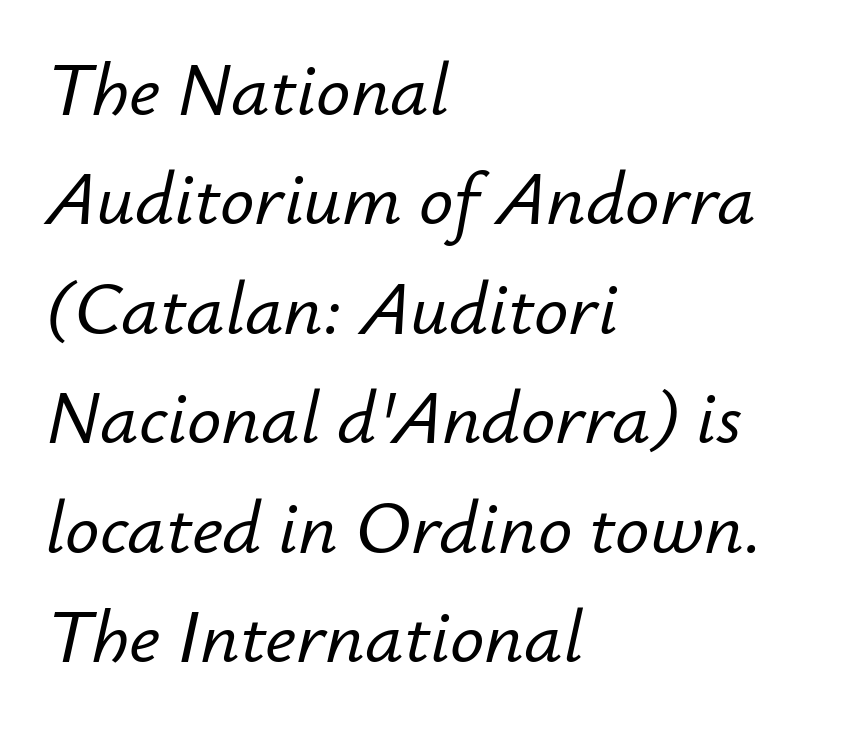
Character widths vary here, with narrow letters taking less room than wide ones. This rendering uses left alignment, leaving the right contour irregular. Has an underline been added? It has not. The face used here is rendered with its standard letterfit. Evenly set lines give the paragraph a standard silhouette. The letters are slanted; this is an italic face.
